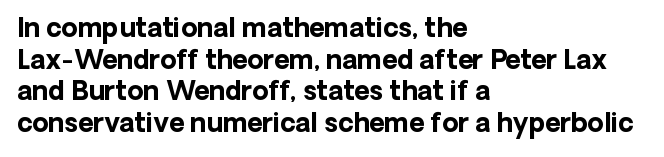
Q: Is the text bold? A: Yes.
Q: Is the text italic (slanted)? A: No, it is upright.
Q: Is the text underlined? A: No.
Q: How is the paragraph aligned? A: Left-aligned.
Q: Is the spacing between letters normal or unusually wide? A: Normal.
